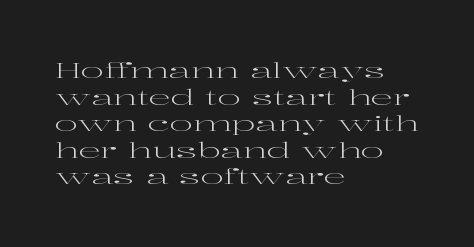
The image shows 22 px text type, upright; set left-aligned, line spacing 1.21x, normal letter spacing, not underlined.
